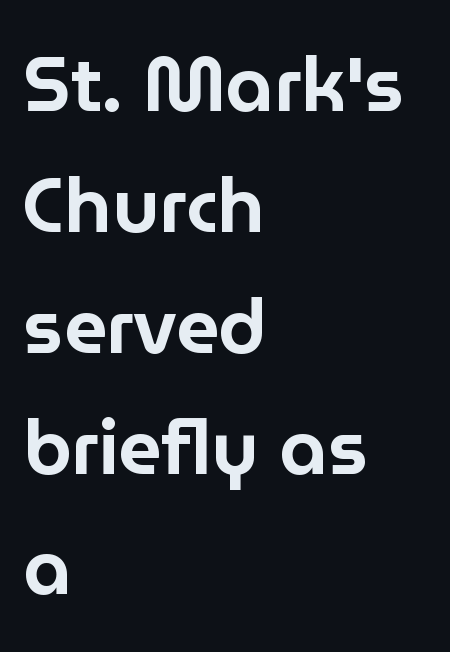
{"serif": "no", "italic": "no", "width": "normal", "stroke_contrast": "low", "x_height": "medium", "monospaced": "no", "underline": "no", "align": "left", "line_spacing": "normal", "line_spacing_ratio": 1.59, "letter_spacing": "normal", "letter_spacing_em": 0.0, "glyph_px": 76}
